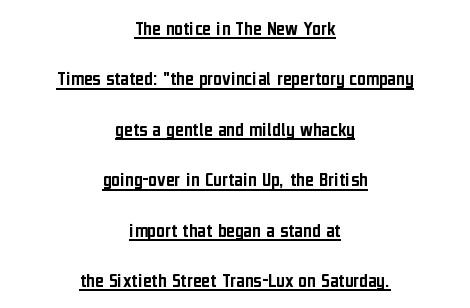
{"italic": "no", "underline": "yes", "align": "center", "line_spacing": "loose", "line_spacing_ratio": 2.4, "letter_spacing": "normal", "letter_spacing_em": 0.0, "glyph_px": 21}
